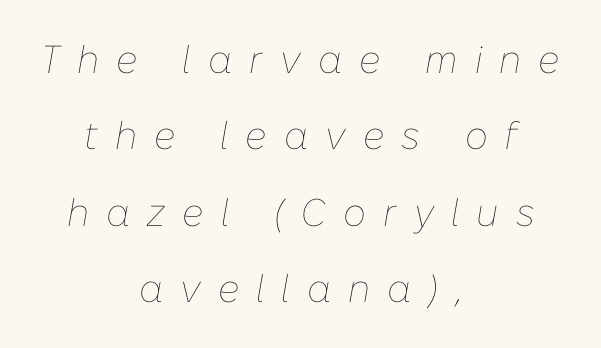
Q: Is the text bold? A: No.
Q: Is the text italic (slanted)? A: Yes, it leans right by about 10 degrees.
Q: Is the text underlined? A: No.
Q: How is the paragraph aligned? A: Centered.
Q: Is the spacing between letters normal or unusually wide? A: Unusually wide.
Q: Is the spacing between lines tight, normal or loose? A: Loose.
Q: Width (condensed, normal, or wide)? A: Normal.
Q: Stroke contrast? A: Low.
Q: x-height? A: Medium.
Q: Monospaced? A: No.
